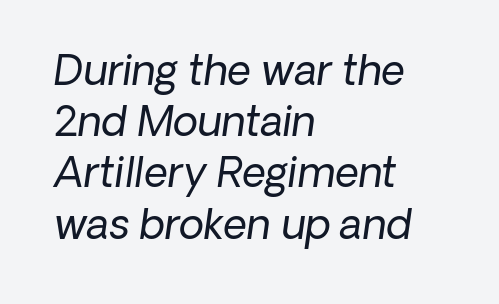
Q: Is the text bold? A: No.
Q: Is the text italic (slanted)? A: Yes, it leans right by about 8 degrees.
Q: Is the text underlined? A: No.
Q: How is the paragraph aligned? A: Left-aligned.
Q: Is the spacing between letters normal or unusually wide? A: Normal.
Q: Is the spacing between lines tight, normal or loose? A: Normal.
Q: Width (condensed, normal, or wide)? A: Normal.
Q: Stroke contrast? A: Low.
Q: x-height? A: Medium.
Q: Monospaced? A: No.
